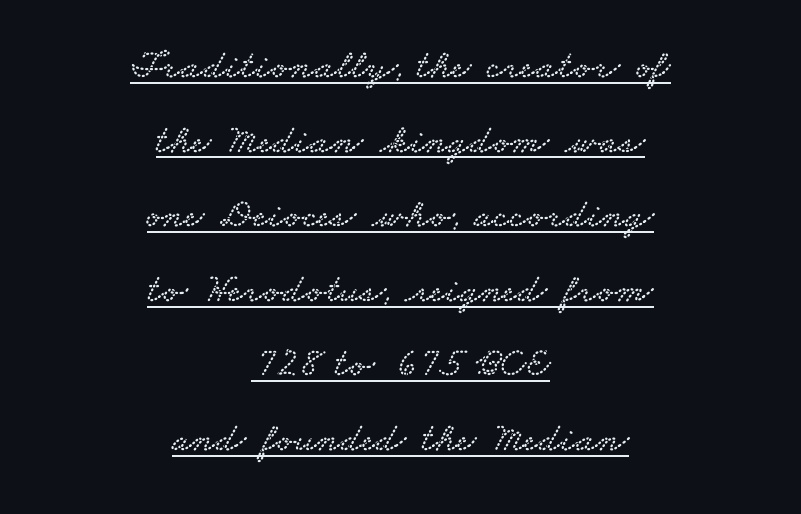
Q: Is the typeface a serif or a sans-serif typeface? A: Serif.
Q: Is the text underlined? A: Yes.
Q: How is the paragraph aligned? A: Centered.
Q: Is the spacing between letters normal or unusually wide? A: Normal.
Q: Width (condensed, normal, or wide)? A: Wide.
Q: Stroke contrast? A: Low.
Q: x-height? A: Small.
Q: Monospaced? A: No.
